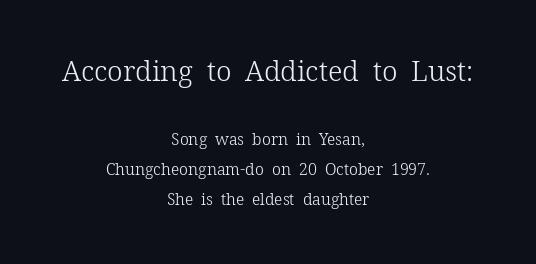
The image shows 28 px light serif type, upright; set centered, loose line spacing (1.9x), normal letter spacing, not underlined; the first (top) block is 1.75x larger; low stroke contrast and a medium x-height.
